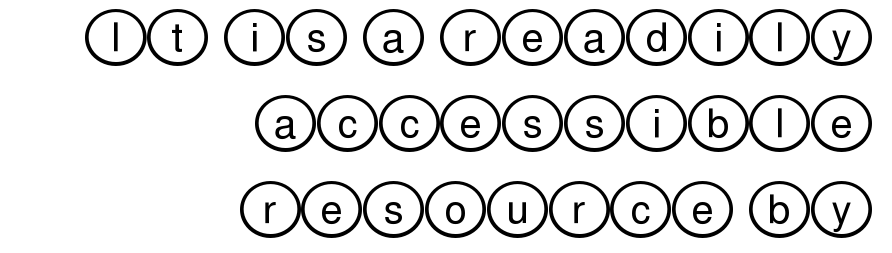
Descender tails drop into unmarked territory. Notice how the passage keeps a crisp vertical edge on the right only. Honestly, the letter spacing is just normal — you wouldn't notice it. Baseline-to-baseline distance is far greater than the letter height.
